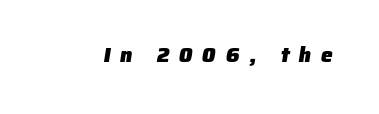
{"bold": "yes", "underline": "no", "letter_spacing": "wide", "letter_spacing_em": 0.45, "glyph_px": 21}
